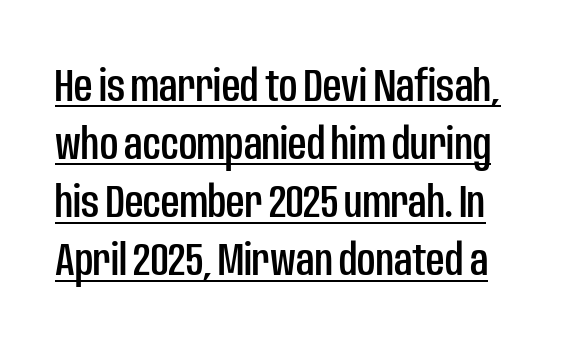
The image shows 45 px condensed sans-serif type, upright; set normal line spacing (1.29x), normal letter spacing, underlined; low stroke contrast and a large x-height.
